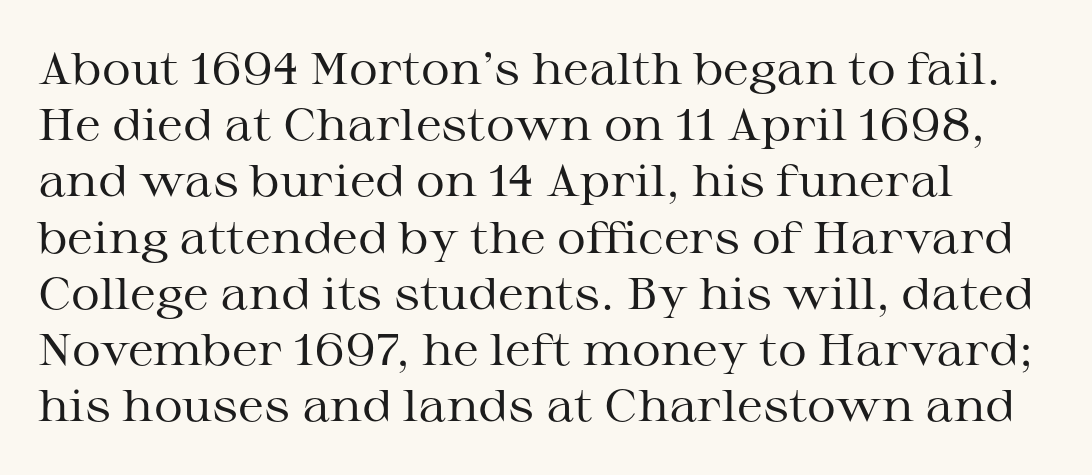
The image shows 45 px regular-weight, wide serif type, upright; set normal line spacing (1.25x), normal letter spacing, not underlined; medium stroke contrast and a medium x-height.
